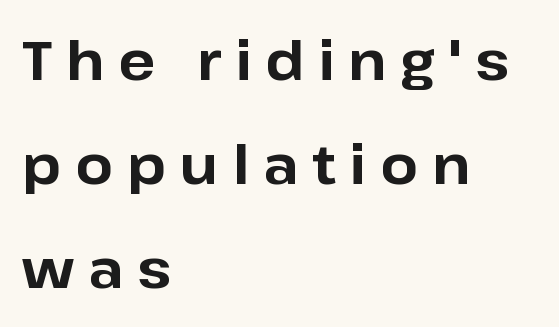
{"serif": "no", "italic": "no", "bold": "yes", "weight": "bold", "width": "normal", "stroke_contrast": "low", "x_height": "medium", "monospaced": "no", "underline": "no", "align": "left", "line_spacing": "loose", "line_spacing_ratio": 1.93, "letter_spacing": "wide", "letter_spacing_em": 0.26, "glyph_px": 54}
